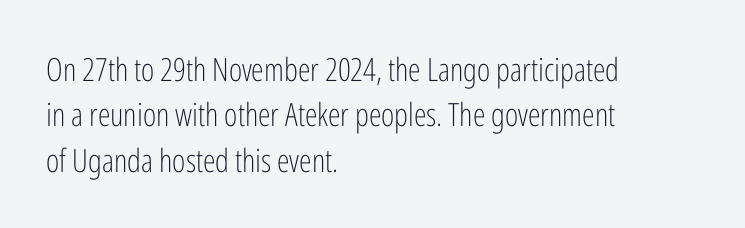
{"serif": "no", "italic": "no", "bold": "no", "weight": "light", "width": "condensed", "stroke_contrast": "low", "x_height": "medium", "monospaced": "no", "underline": "no", "align": "left", "line_spacing": "normal", "line_spacing_ratio": 1.42, "letter_spacing": "normal", "letter_spacing_em": 0.0, "glyph_px": 32}
